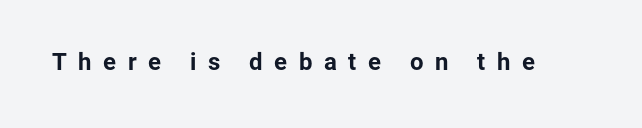
The image shows 24 px bold type, upright; set unusually wide letter spacing (+0.48 em), not underlined.
